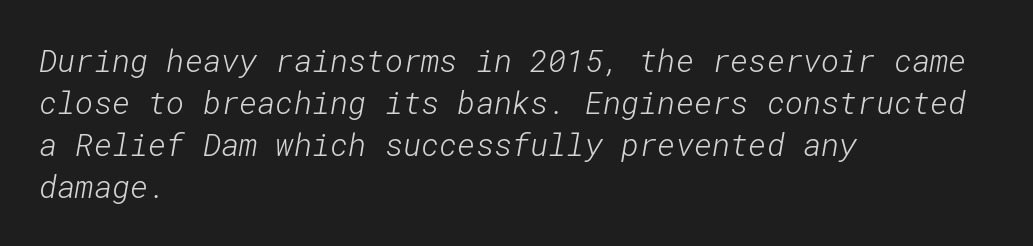
{"serif": "no", "bold": "no", "weight": "light", "width": "normal", "stroke_contrast": "low", "x_height": "medium", "underline": "no", "align": "left", "line_spacing": "normal", "line_spacing_ratio": 1.35, "letter_spacing": "normal", "letter_spacing_em": 0.0, "glyph_px": 31}
